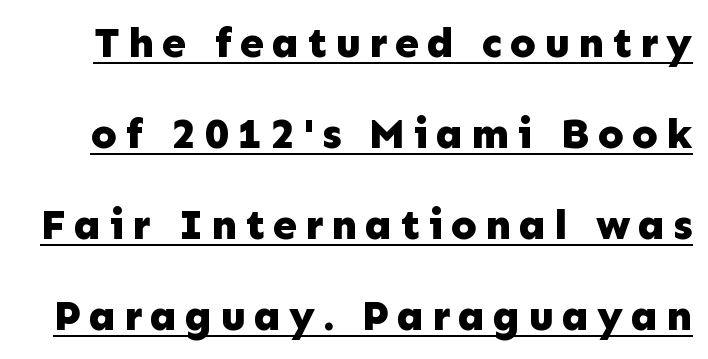
The image shows 43 px bold sans-serif type, upright; set loose line spacing (2.12x), underlined; low stroke contrast and a medium x-height.
